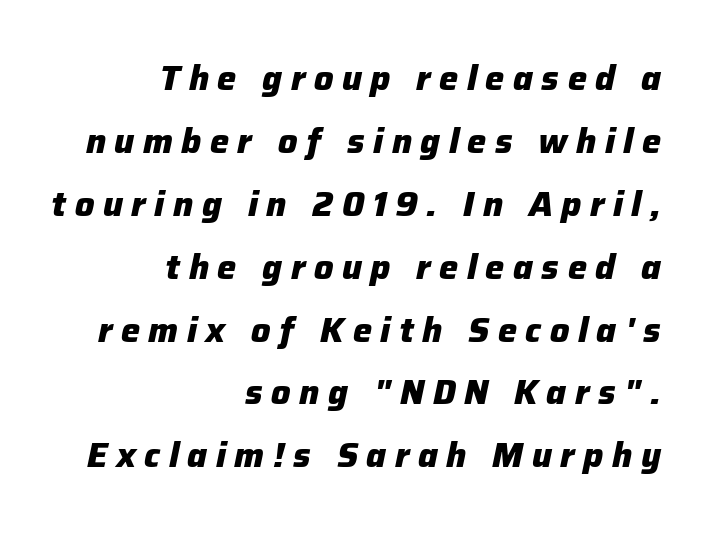
Right-aligned paragraph, ragged on the left. The baseline area is clear. Set as a true bold cut, around the 700 mark. Do the characters align in a grid? No, the font is proportional.
